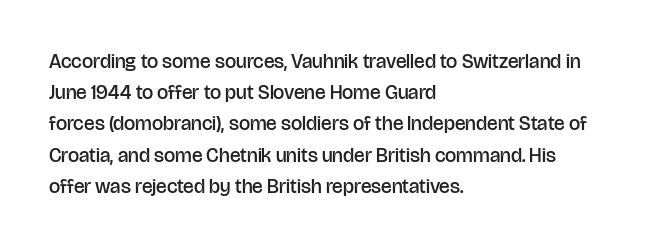
Each line starts at the same left margin while the right side varies. Default kerning and tracking; the words read as compact shapes. Notice how the stems are strictly vertical — no italics here. Compared with typical paragraphs, the rows here are spaced about the same. Has an underline been added? It has not. Strokes here are thickened, but only to semibold level.
